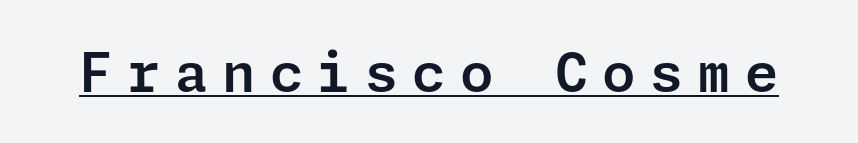
{"serif": "no", "italic": "no", "width": "normal", "stroke_contrast": "low", "x_height": "medium", "underline": "yes", "letter_spacing": "wide", "letter_spacing_em": 0.26, "glyph_px": 54}
